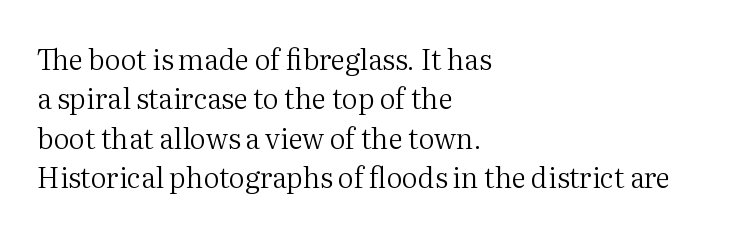
Italic? Not at all — the glyphs are vertical. The strokes are not fattened; the text isn't bold. Typeset ragged right — the left edge is the straight one. The horizontal fit of the characters is conventional and even. Letters rest on an invisible, unmarked baseline.
